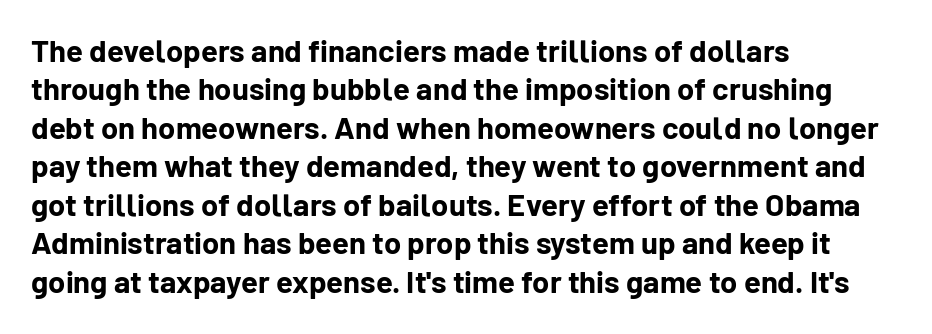
Q: Is the text bold? A: Yes.
Q: Is the text italic (slanted)? A: No, it is upright.
Q: Is the typeface a serif or a sans-serif typeface? A: Sans-serif.
Q: Is the text underlined? A: No.
Q: How is the paragraph aligned? A: Left-aligned.
Q: Is the spacing between letters normal or unusually wide? A: Normal.
Q: Width (condensed, normal, or wide)? A: Normal.
Q: Stroke contrast? A: Low.
Q: x-height? A: Medium.
Q: Monospaced? A: No.
